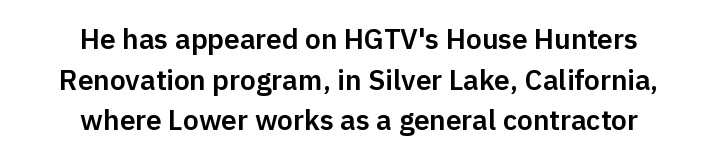
The image shows 28 px sans-serif type, upright; set centered, normal line spacing (1.45x), normal letter spacing, not underlined; low stroke contrast and a medium x-height.
